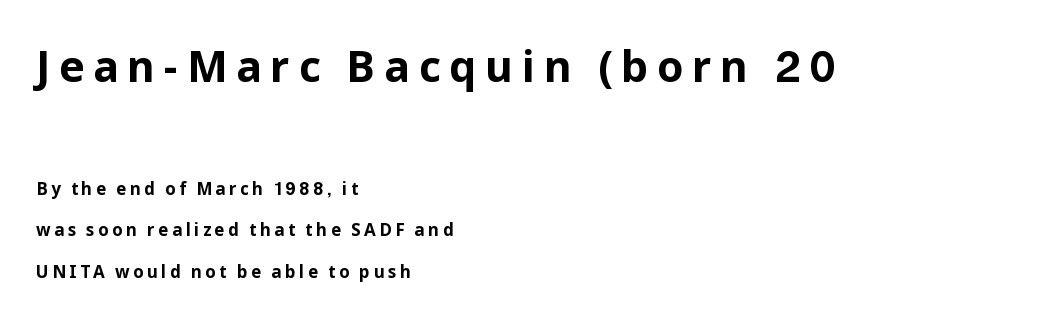
Q: Is the text bold? A: Yes.
Q: Is the text italic (slanted)? A: No, it is upright.
Q: Is the typeface a serif or a sans-serif typeface? A: Sans-serif.
Q: Is the text underlined? A: No.
Q: How is the paragraph aligned? A: Left-aligned.
Q: Is the spacing between letters normal or unusually wide? A: Unusually wide.
Q: Is the spacing between lines tight, normal or loose? A: Loose.
Q: Which block of text is set in a larger size, the first (top) or the second (bottom)? A: The first (top) one.
Q: Width (condensed, normal, or wide)? A: Normal.
Q: Stroke contrast? A: Low.
Q: x-height? A: Medium.
Q: Monospaced? A: No.
